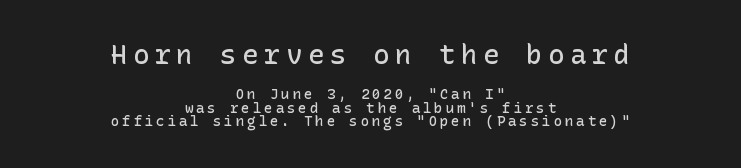
The face used here is a semibold: visibly heavier than regular, lighter than bold. Check under the words: just untouched page. Rows of type sit shoulder to shoulder in the vertical direction. A typesetter would call this heavily tracked-out type. Nope, not italic — everything's standing straight.
